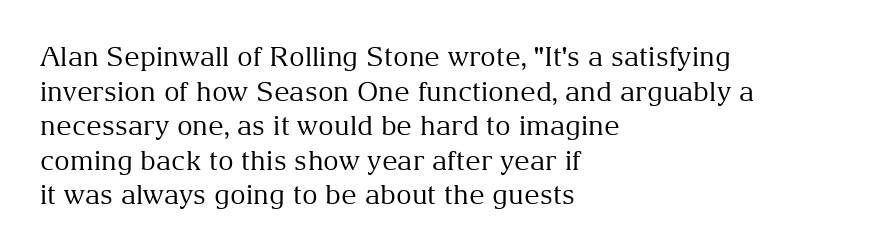
Q: Is the text bold? A: No.
Q: Is the text italic (slanted)? A: No, it is upright.
Q: Is the text underlined? A: No.
Q: How is the paragraph aligned? A: Left-aligned.
Q: Is the spacing between letters normal or unusually wide? A: Normal.
Q: Is the spacing between lines tight, normal or loose? A: Normal.
